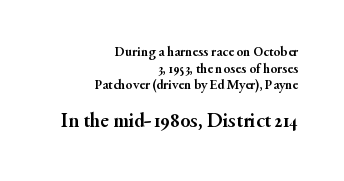
A student would notice the bottom passage is typeset larger than what precedes it. Posture: straight, roman, zero tilt. Tracking value appears to be zero — textbook default spacing. The specimen omits any rule beneath the text block's lines.
